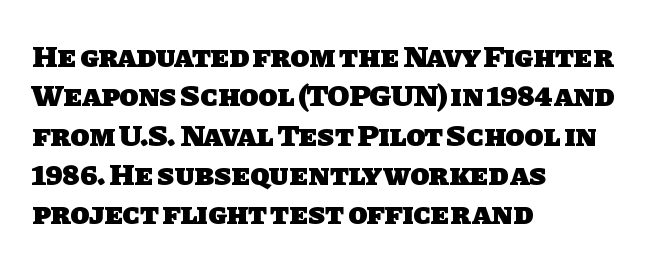
Spacing verdict: proportional, widths tailored to each character. Pretty heavy lettering here — definitely bold. Leading: standard. No feet cap the strokes, marking this as sans-serif type. Each row of text sits above clean, open space.
